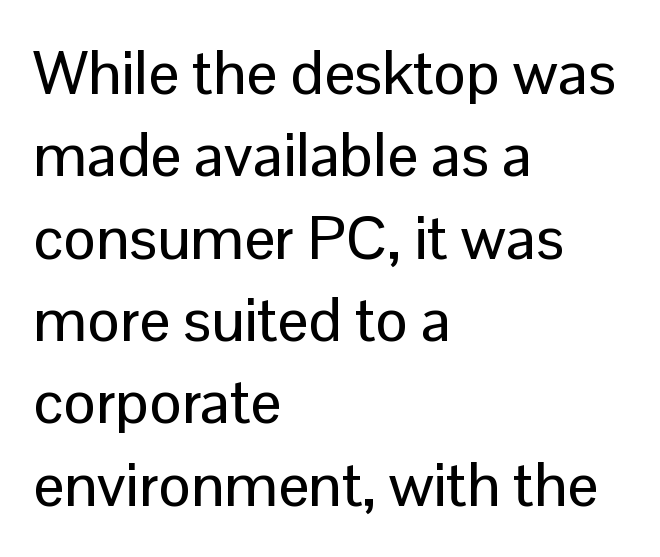
The line texture is even and compact thanks to regular tracking. Spacing verdict: proportional, widths tailored to each character. Short and long lines alike share a common starting point at left. Nope, not italic — everything's standing straight. This sample uses a sans-serif face.
